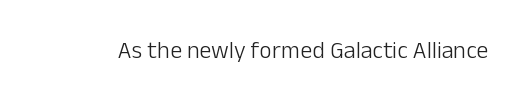
{"italic": "no", "bold": "no", "underline": "no", "letter_spacing": "normal", "letter_spacing_em": 0.0, "glyph_px": 24}
